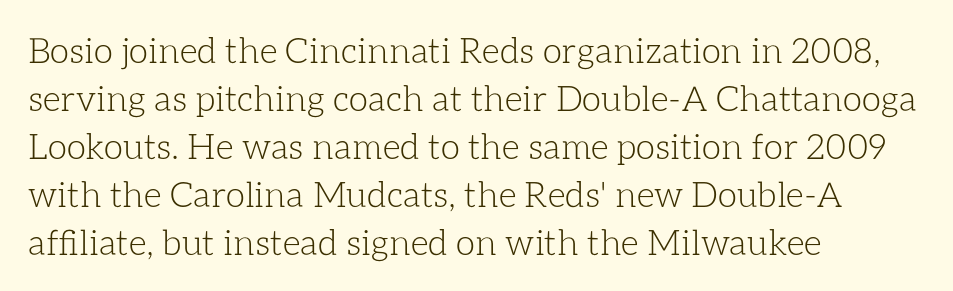
{"italic": "no", "bold": "no", "weight": "light", "width": "normal", "stroke_contrast": "low", "x_height": "medium", "monospaced": "no", "underline": "no", "align": "left", "line_spacing": "normal", "line_spacing_ratio": 1.37, "letter_spacing": "normal", "letter_spacing_em": 0.0, "glyph_px": 35}
